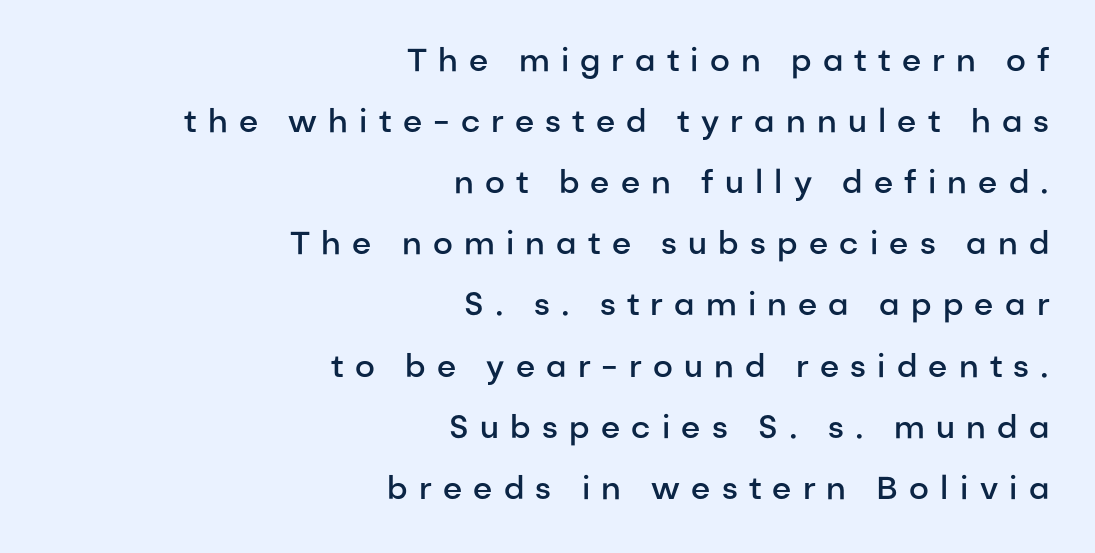
Q: Is the text bold? A: Semi-bold.
Q: Is the text italic (slanted)? A: No, it is upright.
Q: Is the typeface a serif or a sans-serif typeface? A: Sans-serif.
Q: Is the text underlined? A: No.
Q: How is the paragraph aligned? A: Right-aligned.
Q: Is the spacing between letters normal or unusually wide? A: Unusually wide.
Q: Is the spacing between lines tight, normal or loose? A: Loose.
Q: Width (condensed, normal, or wide)? A: Normal.
Q: Stroke contrast? A: Low.
Q: x-height? A: Medium.
Q: Monospaced? A: No.
